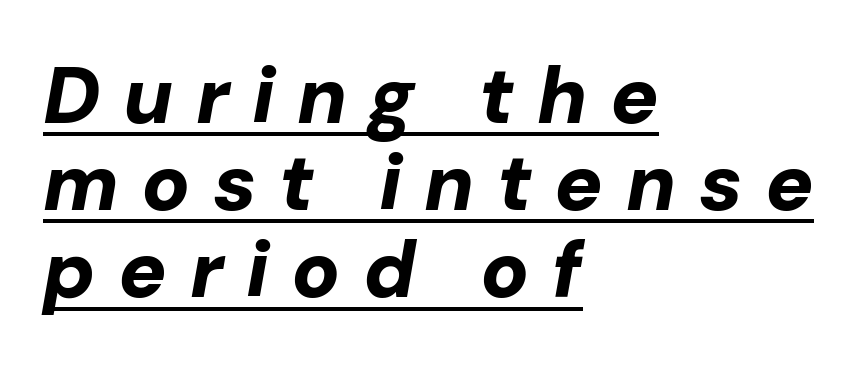
{"italic": "yes", "lean": "right", "slant_degrees": 10, "bold": "yes", "weight": "bold", "width": "normal", "stroke_contrast": "low", "x_height": "medium", "monospaced": "no", "underline": "yes", "align": "left", "line_spacing": "tight", "line_spacing_ratio": 1.09, "letter_spacing": "wide", "letter_spacing_em": 0.28, "glyph_px": 80}
